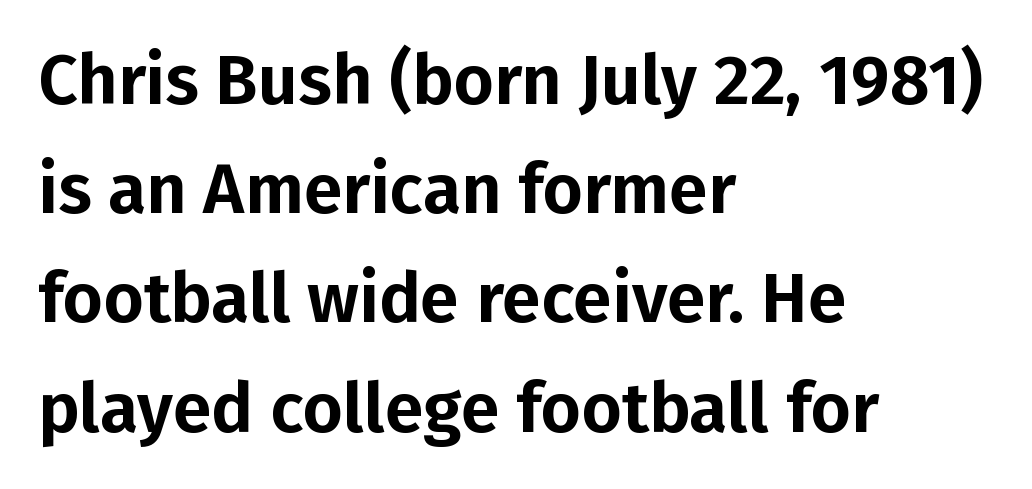
The type is set solid horizontally, with unmodified tracking. If you measured baseline to baseline, you'd find a middling distance. These lines stack with their left ends in a neat column. The face used here is a sans, in the tradition of grotesques and geometrics. Proportional: the letters do not fall into vertical columns. Posture: straight, roman, zero tilt.
